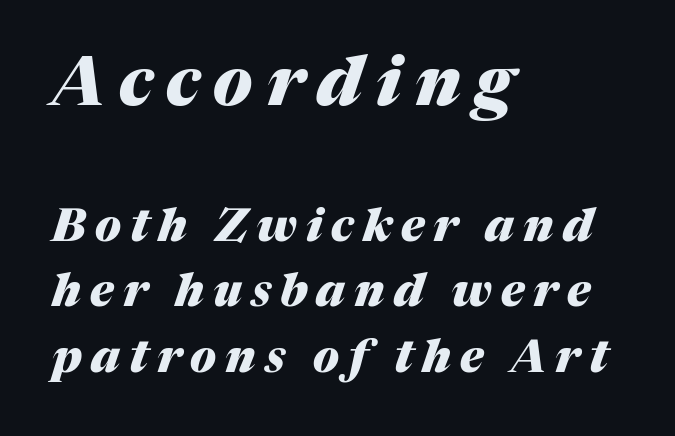
Horizontally, the lines are justified to the leading edge only. Summary of vertical rhythm: regular, with standard interline spacing. Larger block? The one above; the one below is distinctly smaller. These lines carry a lot of weight — the face is fully bold.
